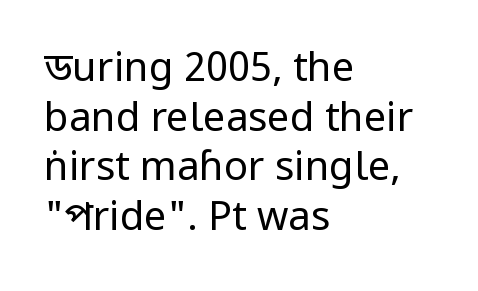
The image shows 40 px regular-weight, condensed sans-serif type, upright; set left-aligned, line spacing 1.24x, normal letter spacing, not underlined; low stroke contrast and a large x-height.
